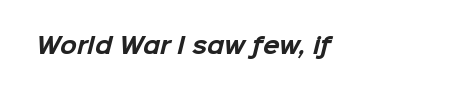
Does extra space separate the letters? No, they use regular spacing. Quick note: underline off. This is heavy type, rendered in bold.
